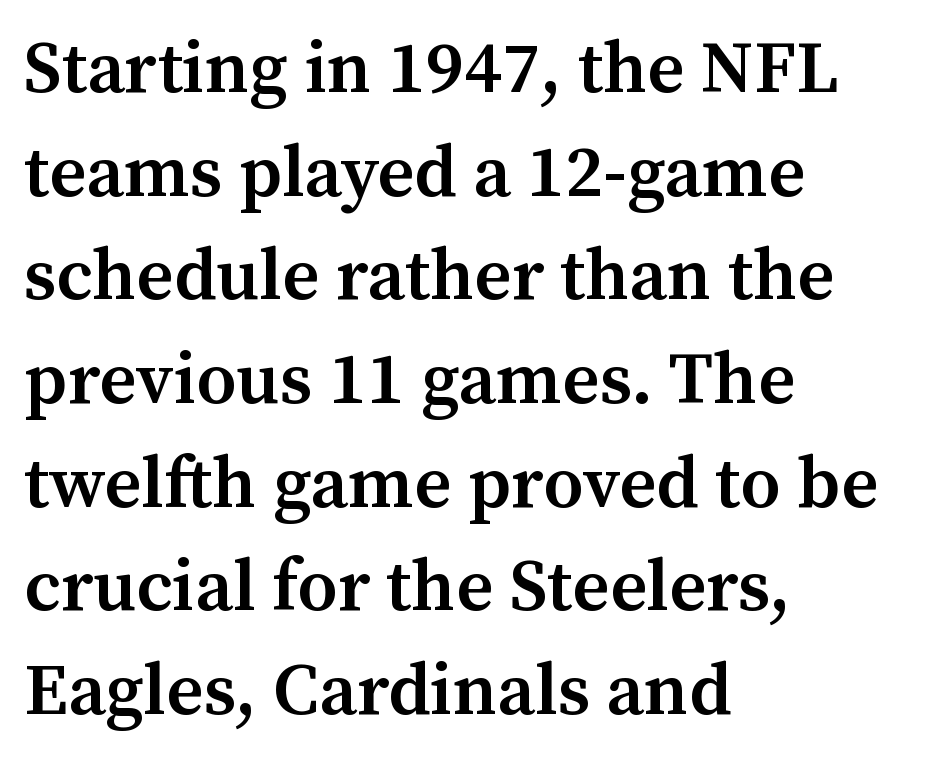
Q: Is the text bold? A: Semi-bold.
Q: Is the text italic (slanted)? A: No, it is upright.
Q: Is the typeface a serif or a sans-serif typeface? A: Serif.
Q: Is the text underlined? A: No.
Q: How is the paragraph aligned? A: Left-aligned.
Q: Is the spacing between letters normal or unusually wide? A: Normal.
Q: Is the spacing between lines tight, normal or loose? A: Normal.
Q: Width (condensed, normal, or wide)? A: Normal.
Q: Stroke contrast? A: Medium.
Q: x-height? A: Medium.
Q: Monospaced? A: No.
